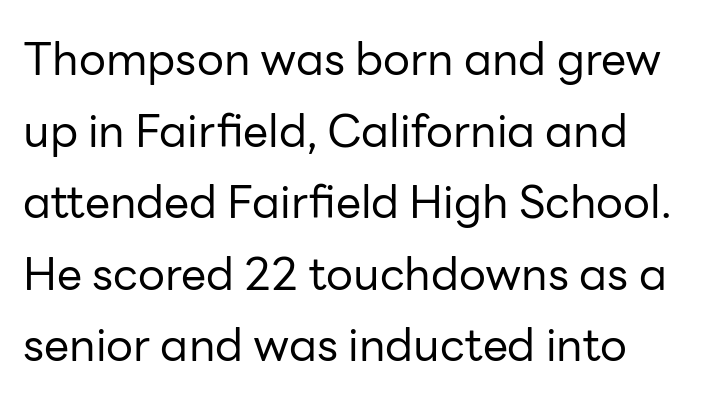
{"serif": "no", "italic": "no", "bold": "no", "weight": "regular", "width": "normal", "stroke_contrast": "low", "x_height": "medium", "monospaced": "no", "underline": "no", "line_spacing": "normal", "line_spacing_ratio": 1.59, "letter_spacing": "normal", "letter_spacing_em": 0.0, "glyph_px": 45}
